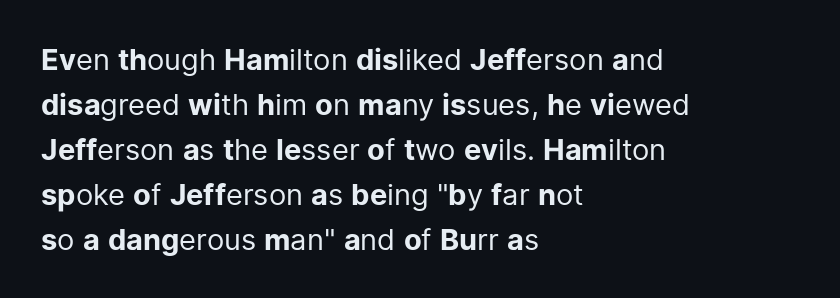
{"serif": "no", "italic": "no", "bold": "no", "weight": "regular", "width": "normal", "stroke_contrast": "low", "x_height": "medium", "monospaced": "no", "underline": "no", "align": "left", "line_spacing": "normal", "line_spacing_ratio": 1.55, "letter_spacing": "normal", "letter_spacing_em": 0.0, "glyph_px": 29}
